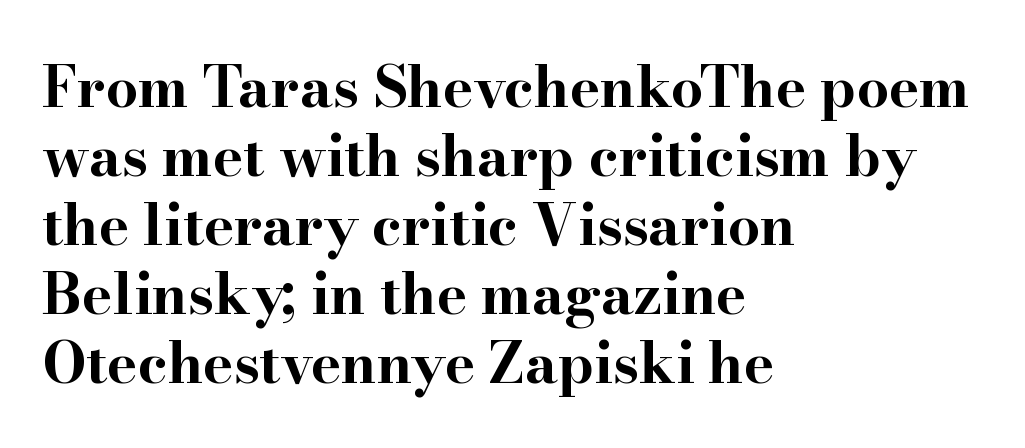
{"serif": "yes", "italic": "no", "bold": "yes", "weight": "bold", "width": "wide", "stroke_contrast": "high", "x_height": "small", "monospaced": "no", "underline": "no", "align": "left", "line_spacing_ratio": 1.21, "letter_spacing": "normal", "letter_spacing_em": 0.0, "glyph_px": 57}
